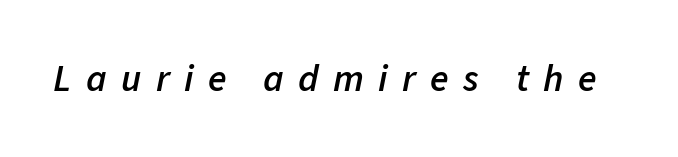
The image shows 38 px semibold type, italic (leaning right); set unusually wide letter spacing (+0.38 em), not underlined; low stroke contrast and a medium x-height.
